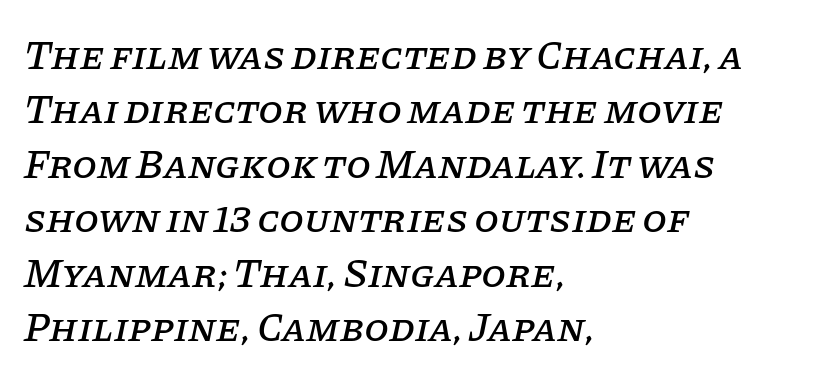
The image shows 40 px serif type, italic (leaning right); set left-aligned, normal line spacing (1.36x), normal letter spacing, not underlined; low stroke contrast and a large x-height.
